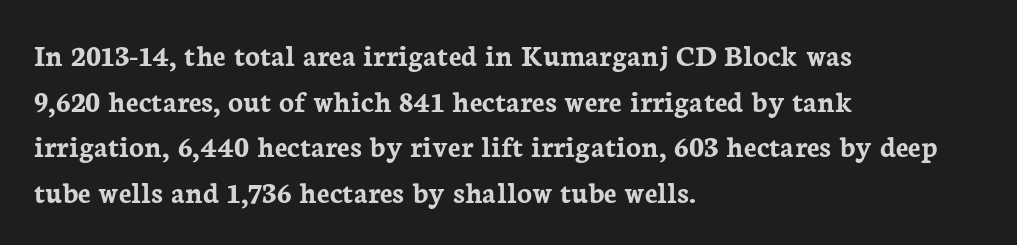
{"serif": "yes", "italic": "no", "bold": "yes", "weight": "semibold", "width": "normal", "stroke_contrast": "low", "x_height": "medium", "monospaced": "no", "underline": "no", "align": "left", "line_spacing": "normal", "line_spacing_ratio": 1.47, "letter_spacing": "normal", "letter_spacing_em": 0.0, "glyph_px": 31}
